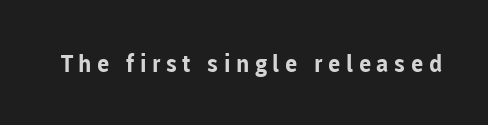
Q: Is the text bold? A: Yes.
Q: Is the text italic (slanted)? A: No, it is upright.
Q: Is the text underlined? A: No.
Q: Is the spacing between letters normal or unusually wide? A: Unusually wide.
